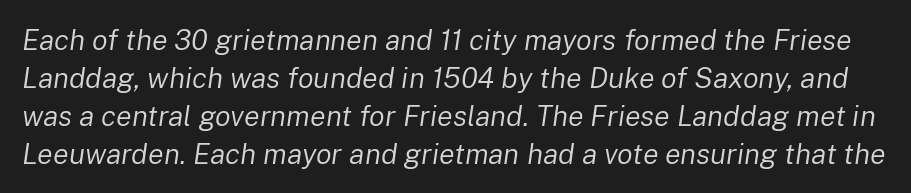
Q: Is the text bold? A: No.
Q: Is the text italic (slanted)? A: Yes, it leans right by about 8 degrees.
Q: Is the text underlined? A: No.
Q: Is the spacing between letters normal or unusually wide? A: Normal.
Q: Is the spacing between lines tight, normal or loose? A: Normal.
Q: Width (condensed, normal, or wide)? A: Normal.
Q: Stroke contrast? A: Low.
Q: x-height? A: Medium.
Q: Monospaced? A: No.
